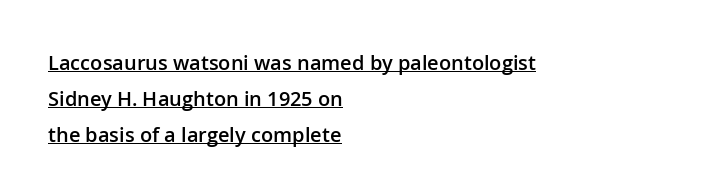
{"italic": "no", "bold": "semi", "underline": "yes", "align": "left", "line_spacing_ratio": 1.8, "letter_spacing": "normal", "letter_spacing_em": 0.0, "glyph_px": 20}
